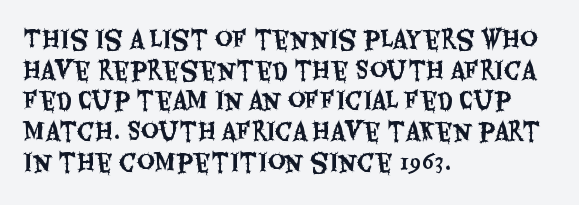
{"italic": "no", "underline": "no", "align": "left", "line_spacing": "normal", "line_spacing_ratio": 1.28, "letter_spacing": "normal", "letter_spacing_em": 0.0, "glyph_px": 24}
